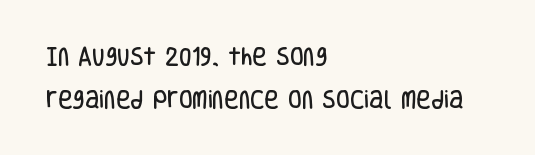
Q: Is the text italic (slanted)? A: No, it is upright.
Q: Is the text underlined? A: No.
Q: How is the paragraph aligned? A: Left-aligned.
Q: Is the spacing between letters normal or unusually wide? A: Normal.
Q: Is the spacing between lines tight, normal or loose? A: Loose.
